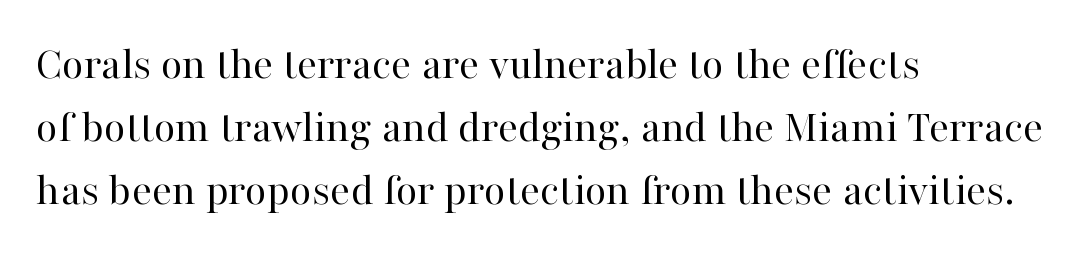
The image shows 47 px regular-weight serif type, upright; set left-aligned, normal line spacing (1.34x), normal letter spacing, not underlined; high stroke contrast and a medium x-height.
